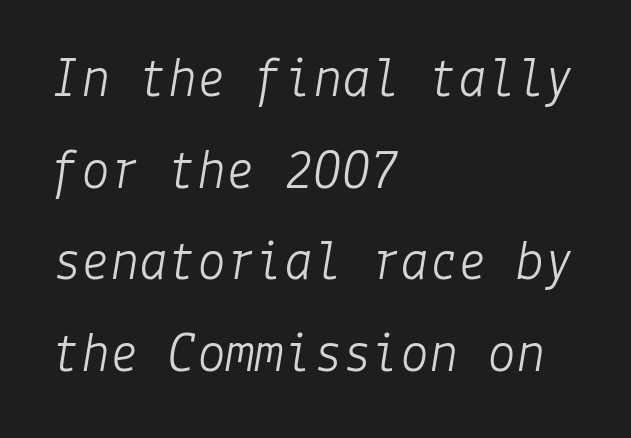
Compared with a typical body face, this is equally light or lighter still. Posture: slanted. The letterforms sit shoulder to shoulder at normal distance. Where is the straight margin? On the left.
